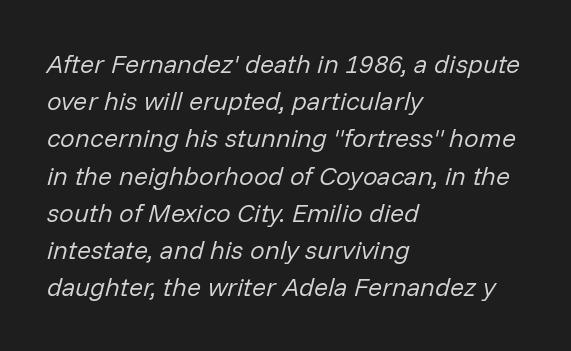
The image shows 26 px text type, italic (leaning right); set left-aligned, normal line spacing (1.43x), normal letter spacing, not underlined.
